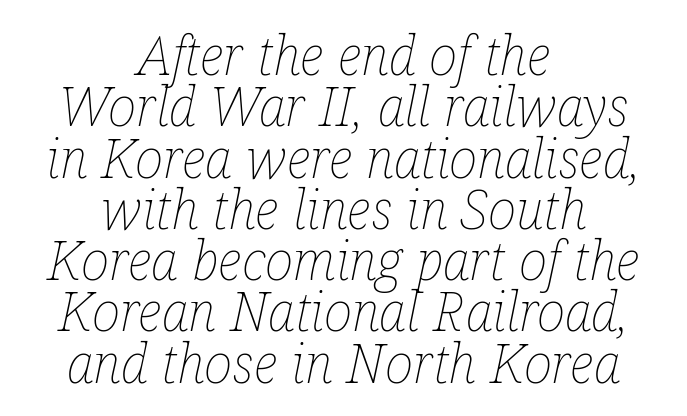
This rendering uses center alignment, leaving both contours irregular but symmetric. The strokes are not fattened; the text isn't bold. Anything drawn beneath the words? Only blank space. Character widths vary here, with narrow letters taking less room than wide ones. The block of text is dense from top to bottom, with scant space between rows.
